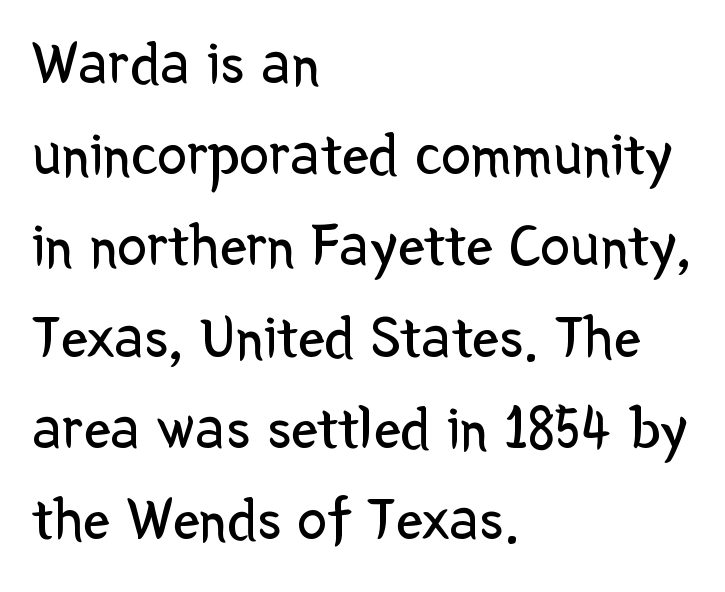
The image shows 60 px regular-weight sans-serif type, upright; set left-aligned, normal line spacing (1.52x), normal letter spacing, not underlined; low stroke contrast and a medium x-height.
